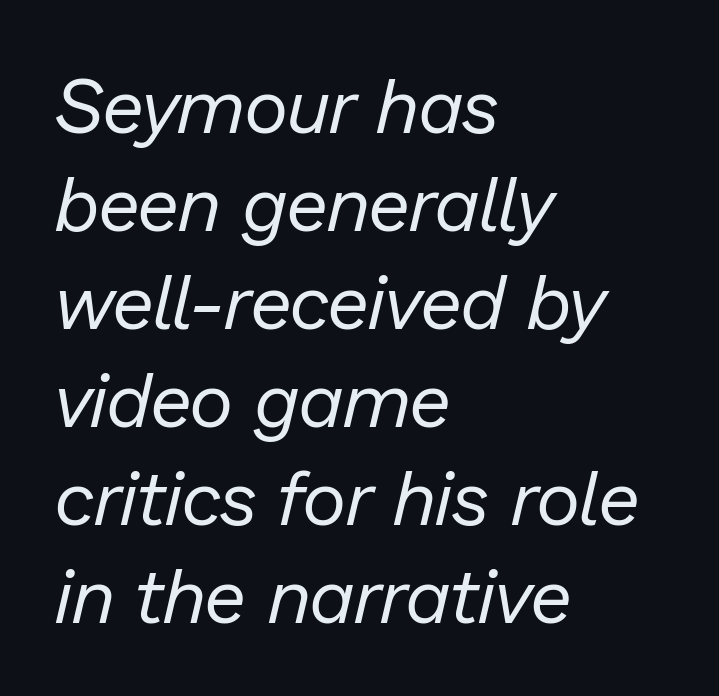
Summary of vertical rhythm: regular, with standard interline spacing. The rendering keeps characters at their native spacing. If you drew a ruler down the left edge, every line would touch it. The glyphs look as if they've been sheared to an angle.
